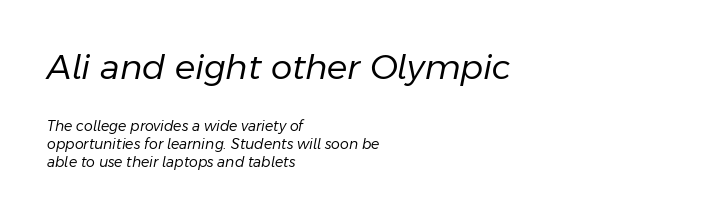
Is the lower block the larger one? No — the upper block carries the bigger type. Here the designer chose a conventional face with non-uniform glyph widths. Rule under the text: the space is simply empty. The weight tops out at a normal text grade. Short note: letters normally spaced.
